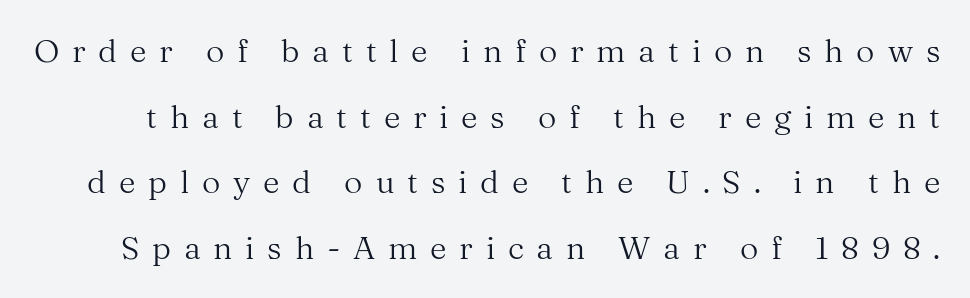
The passage shown is typeset with a serif family. Any mark beneath the type? The region is blank. Short note: letters widely spaced. The letters stand upright; this is a roman face. Weight: in the light-to-regular range.
